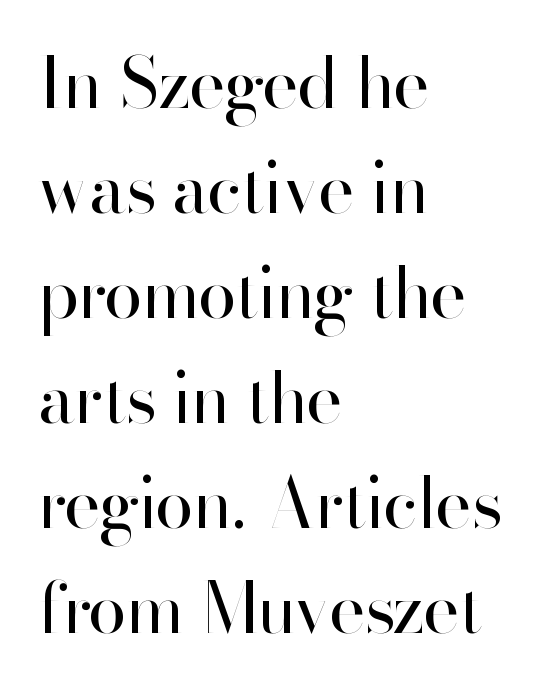
Q: Is the text bold? A: No.
Q: Is the text italic (slanted)? A: No, it is upright.
Q: Is the typeface a serif or a sans-serif typeface? A: Sans-serif.
Q: Is the text underlined? A: No.
Q: How is the paragraph aligned? A: Left-aligned.
Q: Is the spacing between letters normal or unusually wide? A: Normal.
Q: Is the spacing between lines tight, normal or loose? A: Normal.
Q: Width (condensed, normal, or wide)? A: Normal.
Q: Stroke contrast? A: High.
Q: x-height? A: Small.
Q: Monospaced? A: No.
